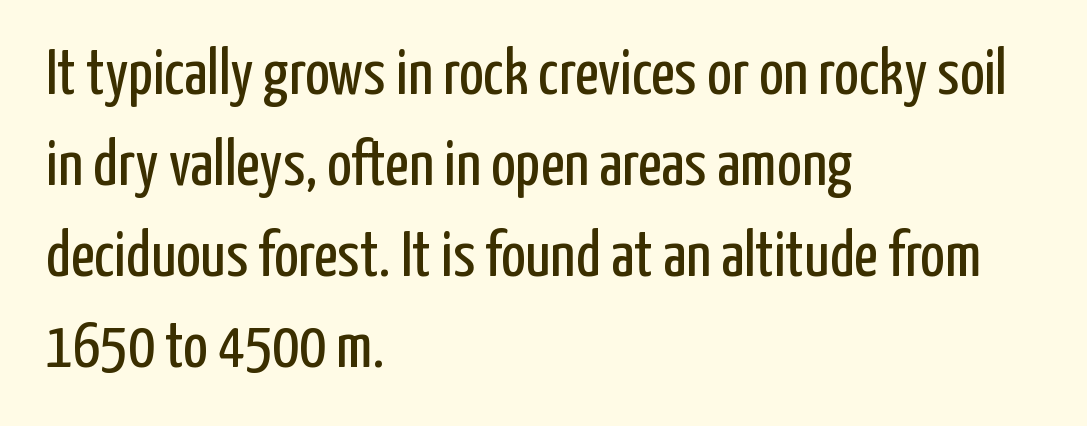
{"serif": "no", "italic": "no", "bold": "no", "weight": "regular", "width": "condensed", "stroke_contrast": "low", "x_height": "medium", "monospaced": "no", "underline": "no", "align": "left", "line_spacing": "normal", "line_spacing_ratio": 1.4, "letter_spacing": "normal", "letter_spacing_em": 0.0, "glyph_px": 65}
